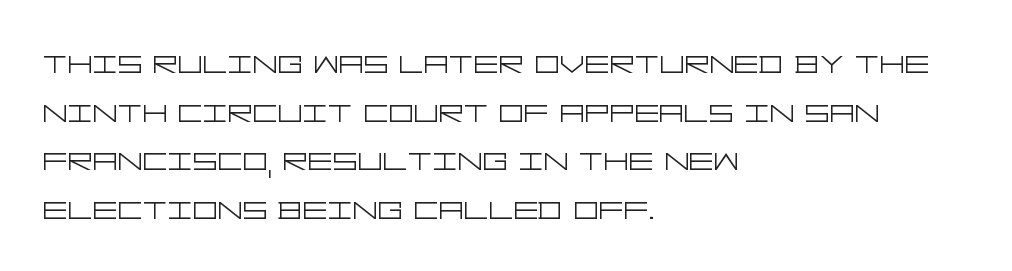
Spacing between characters is what you'd get straight out of the box. The font is comparable to plain body text, perhaps lighter. The setting favours the left margin, as ordinary paragraphs usually do. The type family on display is of the sans-serif kind.
